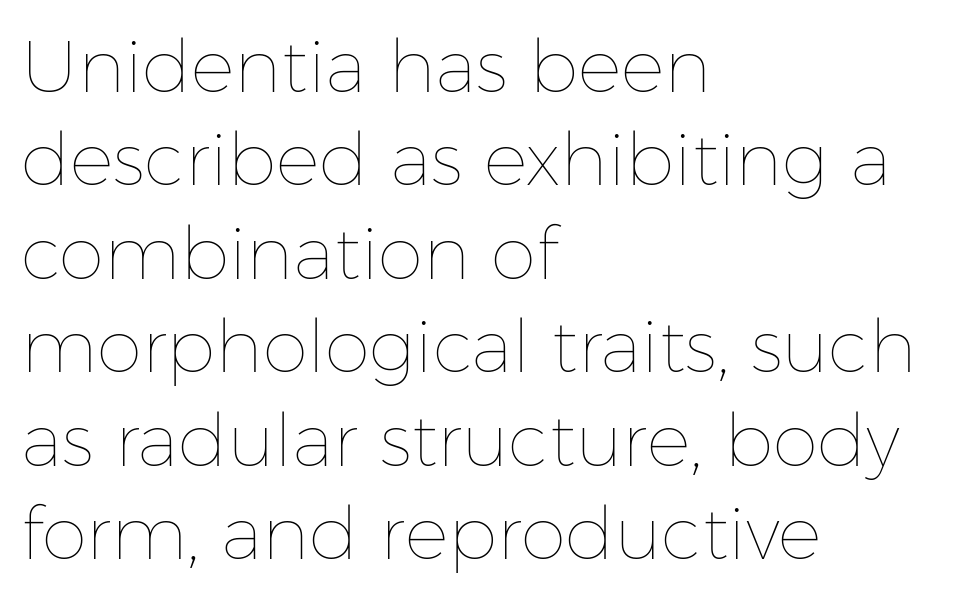
Designer's note — italics off, roman on. Rows of type keep a routine distance in the vertical direction. Varying glyph widths throughout — classic text-font behaviour. Line beginnings align vertically; line endings do not.
